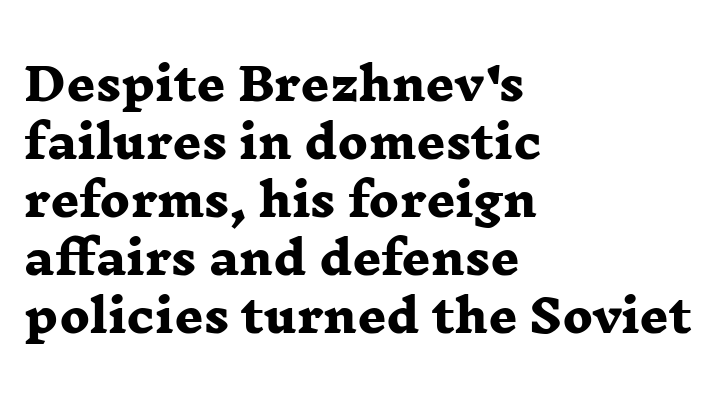
In terms of letterspacing, this is plain default setting. Little horizontal feet cap the strokes, marking this as serif type. Note the varied advance widths — an 'i' is clearly narrower than an 'm'. Any mark beneath the type? The region is blank.
